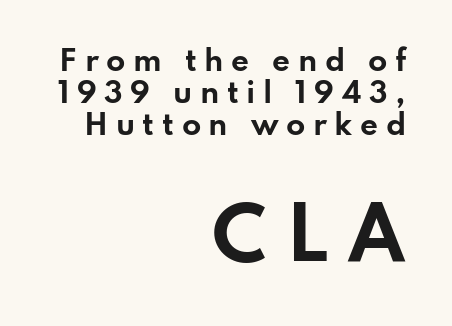
The image shows 71 px bold, wide sans-serif type, upright; set right-aligned, tight line spacing (1.14x), unusually wide letter spacing (+0.27 em), not underlined; the second (bottom) block is 2.54x larger; low stroke contrast and a small x-height.
